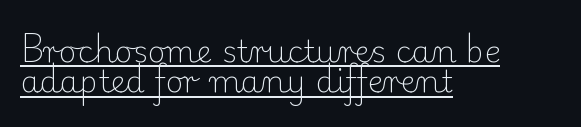
{"serif": "yes", "italic": "no", "bold": "no", "weight": "light", "width": "normal", "stroke_contrast": "low", "x_height": "small", "monospaced": "no", "underline": "yes", "align": "left", "line_spacing": "tight", "line_spacing_ratio": 0.98, "letter_spacing": "normal", "letter_spacing_em": 0.0, "glyph_px": 31}
